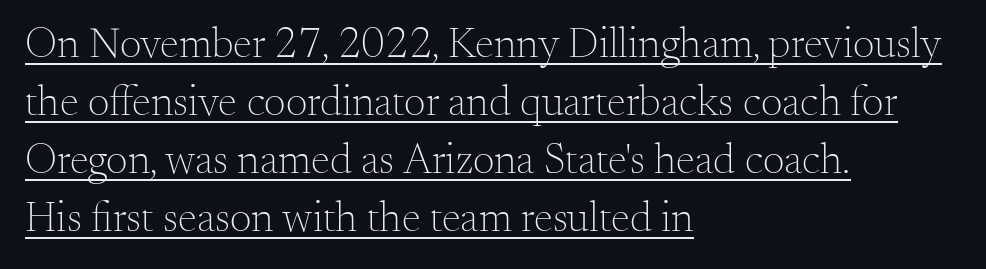
The passage shown has conventional tracking throughout. Caption: face not bold, strokes unweighted. A typesetter would label this face a serif. This block has exactly the height ordinary leading produces. Spacing verdict: proportional, widths tailored to each character. Designer's note — italics off, roman on.
